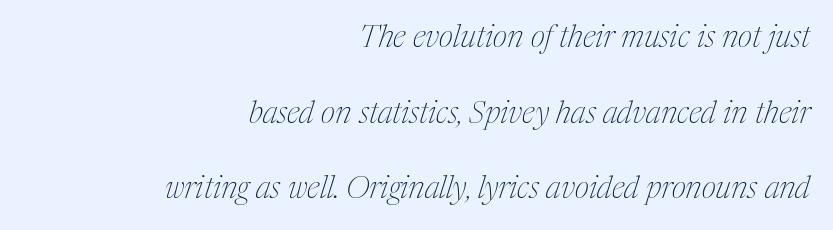
{"serif": "yes", "italic": "yes", "lean": "right", "slant_degrees": 17, "bold": "no", "weight": "thin", "width": "condensed", "stroke_contrast": "medium", "x_height": "medium", "monospaced": "no", "underline": "no", "align": "right", "line_spacing": "loose", "line_spacing_ratio": 2.44, "letter_spacing": "normal", "letter_spacing_em": 0.0, "glyph_px": 31}
